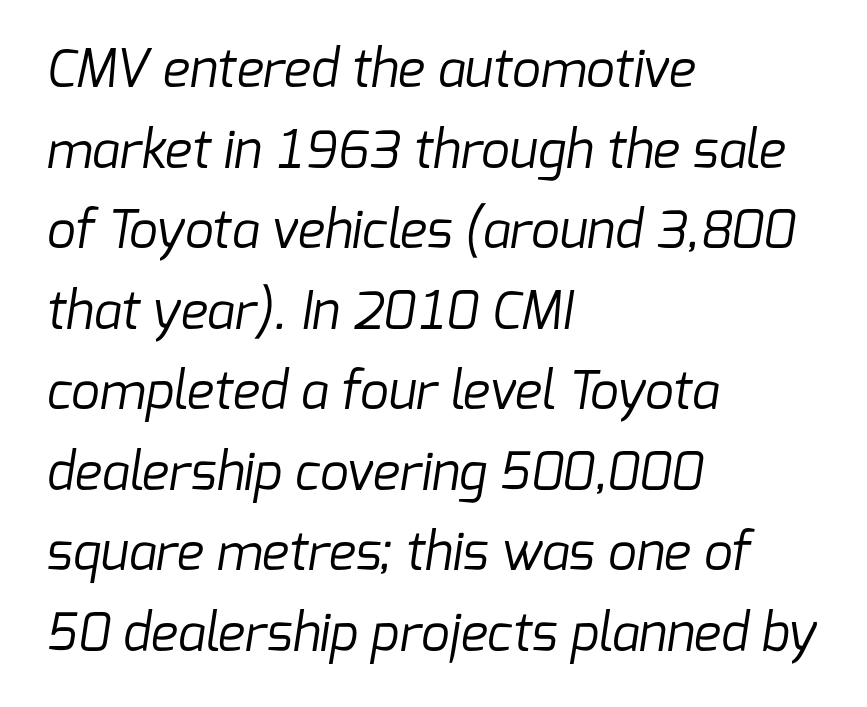
{"serif": "no", "bold": "no", "weight": "regular", "width": "normal", "stroke_contrast": "low", "x_height": "medium", "monospaced": "no", "underline": "no", "align": "left", "line_spacing": "normal", "line_spacing_ratio": 1.58, "letter_spacing": "normal", "letter_spacing_em": 0.0, "glyph_px": 51}
